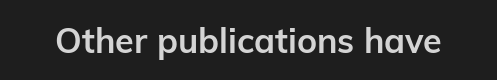
{"serif": "no", "italic": "no", "bold": "yes", "weight": "semibold", "width": "normal", "stroke_contrast": "low", "x_height": "medium", "monospaced": "no", "underline": "no", "letter_spacing": "normal", "letter_spacing_em": 0.0, "glyph_px": 34}
